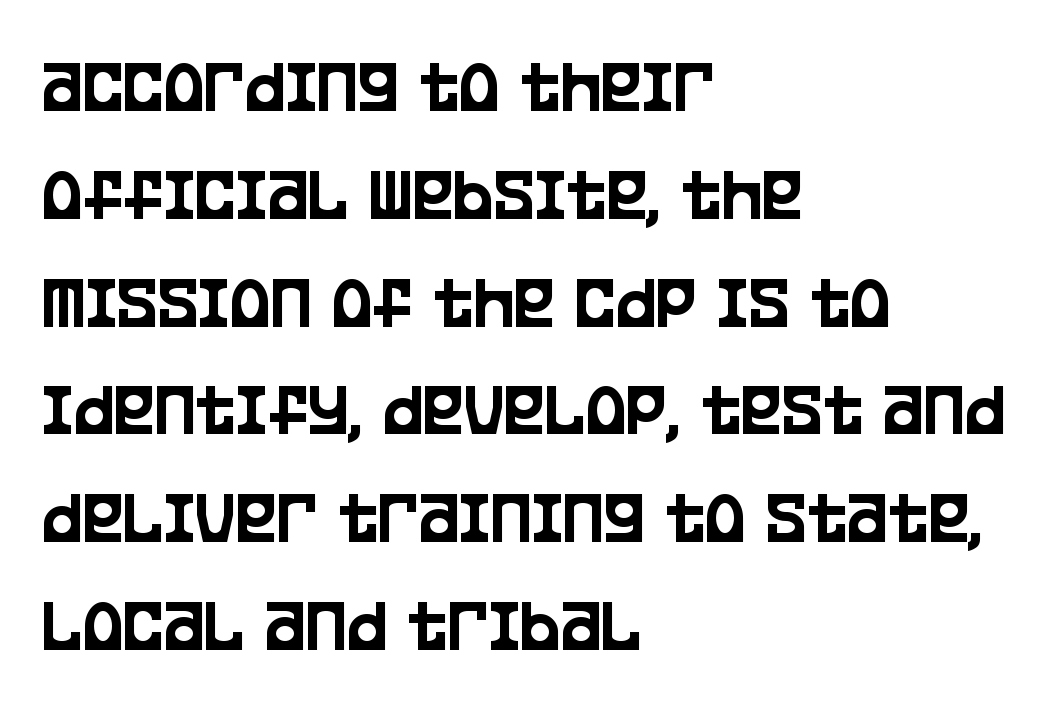
Unmarked baselines from the first word to the last. You can tell it's not italic because the verticals are truly vertical. Letterform terminals end flat and unadorned throughout the passage. The horizontal fit of the characters is conventional and even. Alignment: flush left.
